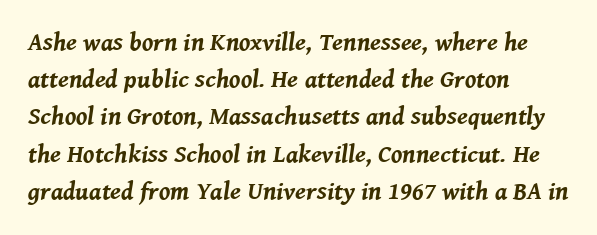
The image shows 25 px bold type, italic (leaning right); set left-aligned, normal line spacing (1.49x), normal letter spacing, not underlined.
